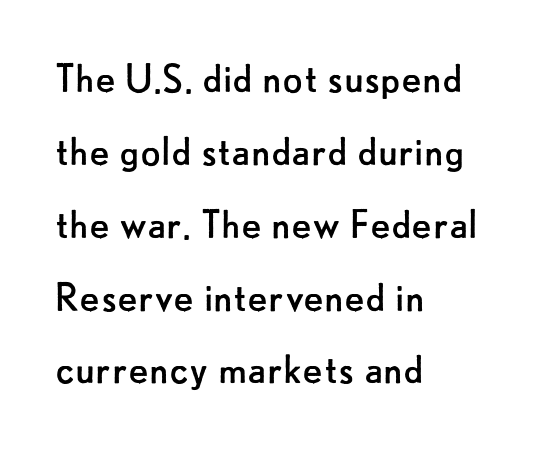
The image shows 47 px regular-weight sans-serif type, upright; set left-aligned, normal line spacing (1.55x), normal letter spacing, not underlined; low stroke contrast and a small x-height.
